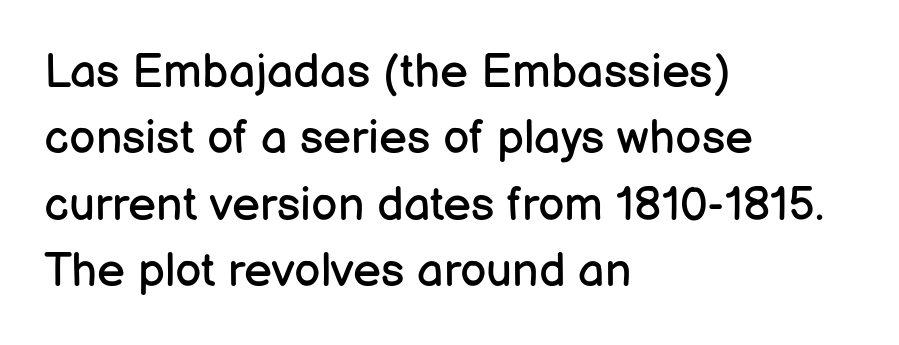
Q: Is the text bold? A: No.
Q: Is the text italic (slanted)? A: No, it is upright.
Q: Is the typeface a serif or a sans-serif typeface? A: Sans-serif.
Q: Is the text underlined? A: No.
Q: How is the paragraph aligned? A: Left-aligned.
Q: Is the spacing between letters normal or unusually wide? A: Normal.
Q: Is the spacing between lines tight, normal or loose? A: Normal.
Q: Width (condensed, normal, or wide)? A: Normal.
Q: Stroke contrast? A: Low.
Q: x-height? A: Medium.
Q: Monospaced? A: No.
